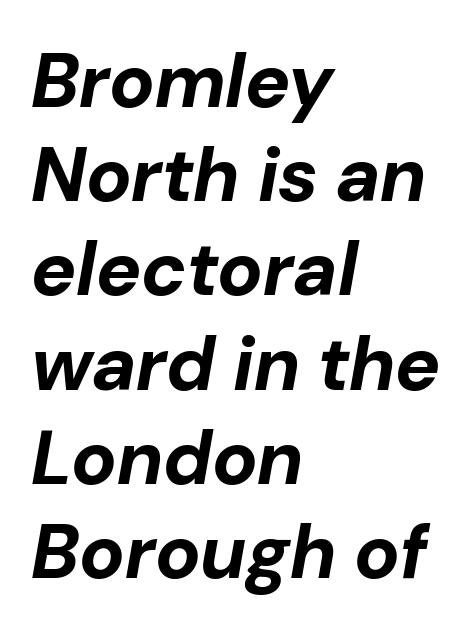
{"italic": "yes", "lean": "right", "slant_degrees": 10, "bold": "yes", "weight": "bold", "width": "normal", "stroke_contrast": "low", "x_height": "medium", "monospaced": "no", "underline": "no", "align": "left", "line_spacing_ratio": 1.24, "letter_spacing": "normal", "letter_spacing_em": 0.0, "glyph_px": 76}
